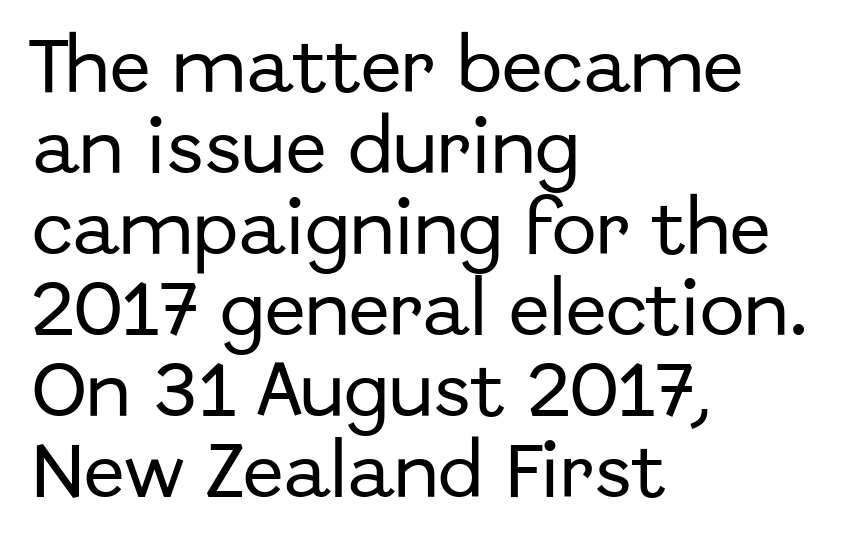
The image shows 60 px sans-serif type, upright; set left-aligned, normal line spacing (1.35x), normal letter spacing, not underlined; low stroke contrast and a medium x-height.
